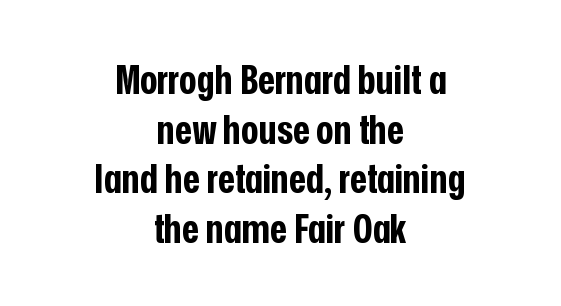
{"serif": "no", "italic": "no", "bold": "yes", "weight": "bold", "width": "condensed", "stroke_contrast": "low", "x_height": "medium", "monospaced": "no", "underline": "no", "align": "center", "line_spacing_ratio": 1.21, "letter_spacing": "normal", "letter_spacing_em": 0.0, "glyph_px": 41}
